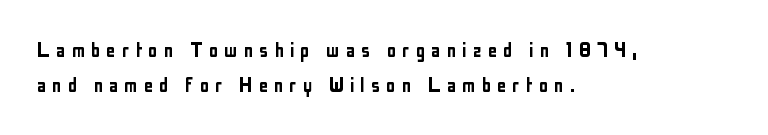
Q: Is the text italic (slanted)? A: No, it is upright.
Q: Is the text underlined? A: No.
Q: How is the paragraph aligned? A: Left-aligned.
Q: Is the spacing between letters normal or unusually wide? A: Unusually wide.
Q: Is the spacing between lines tight, normal or loose? A: Normal.
